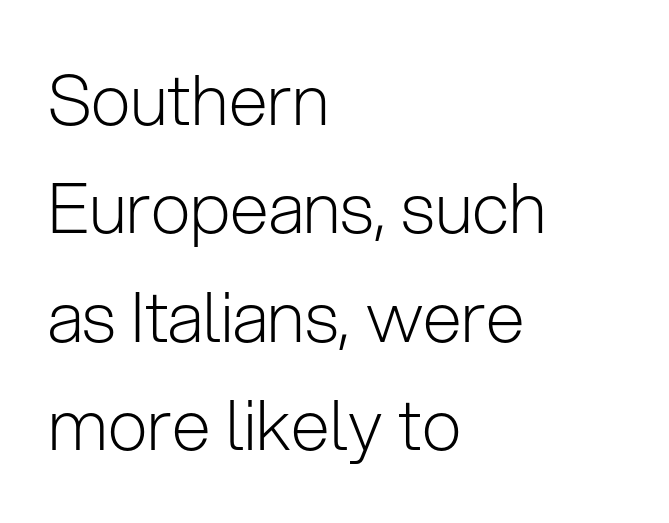
The compositor pushed each line to the left boundary. The cut favours lightness, reaching ordinary text weight at its darkest. Designer's note — italics off, roman on. These lines sit exactly where default settings would place them. The rendering uses natural spacing where letterforms have individual widths.
